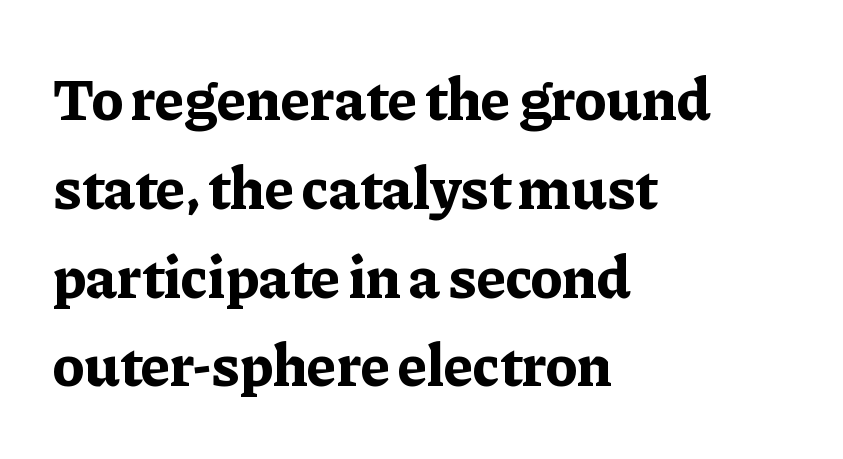
{"serif": "yes", "italic": "no", "bold": "yes", "weight": "bold", "width": "normal", "stroke_contrast": "low", "x_height": "medium", "monospaced": "no", "underline": "no", "align": "left", "line_spacing": "normal", "line_spacing_ratio": 1.48, "letter_spacing": "normal", "letter_spacing_em": 0.0, "glyph_px": 60}
